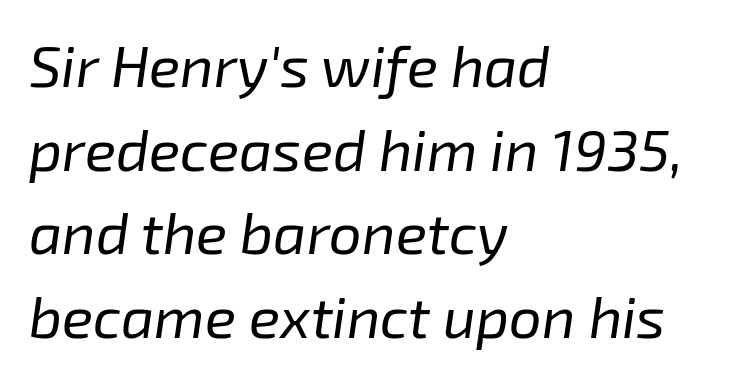
The image shows 58 px regular-weight type, italic (leaning right); set left-aligned, normal line spacing (1.44x), normal letter spacing, not underlined; low stroke contrast and a medium x-height.
